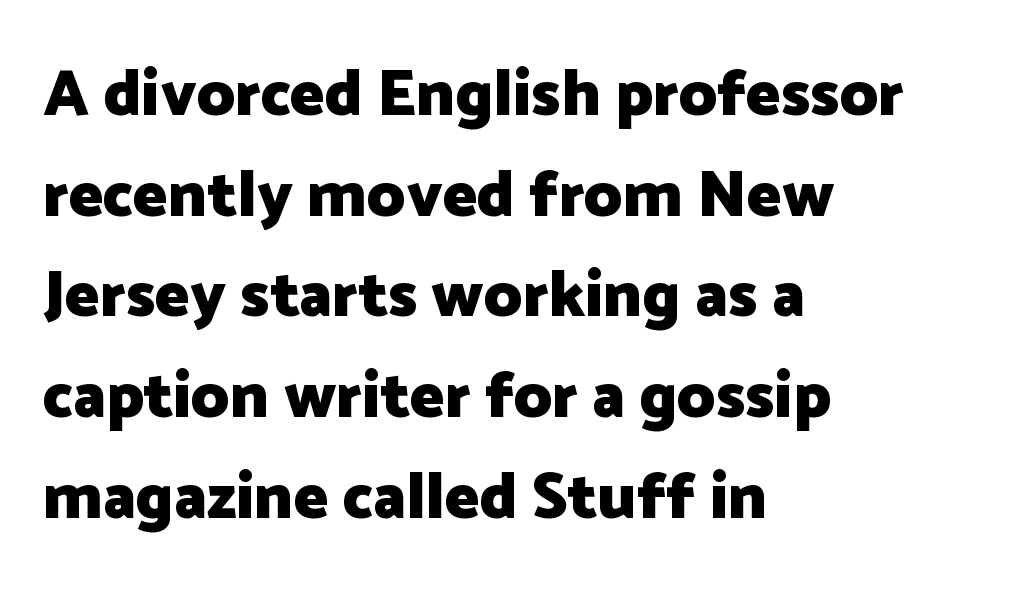
{"serif": "no", "italic": "no", "bold": "yes", "weight": "heavy", "width": "normal", "stroke_contrast": "low", "x_height": "medium", "monospaced": "no", "underline": "no", "align": "left", "line_spacing": "normal", "line_spacing_ratio": 1.55, "letter_spacing": "normal", "letter_spacing_em": 0.0, "glyph_px": 65}
